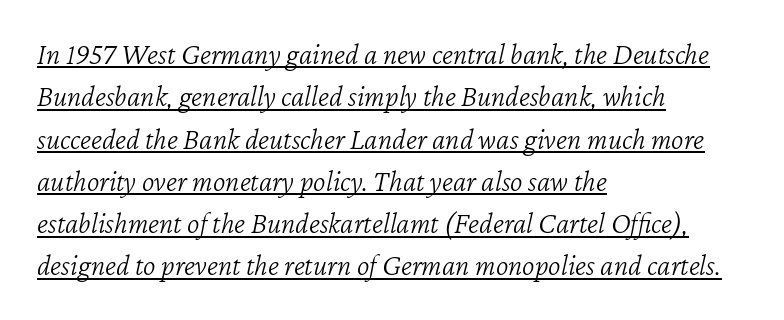
{"italic": "yes", "lean": "right", "slant_degrees": 12, "bold": "no", "weight": "light", "width": "normal", "stroke_contrast": "low", "x_height": "medium", "monospaced": "no", "underline": "yes", "align": "left", "line_spacing": "normal", "line_spacing_ratio": 1.41, "letter_spacing": "normal", "letter_spacing_em": 0.0, "glyph_px": 30}
